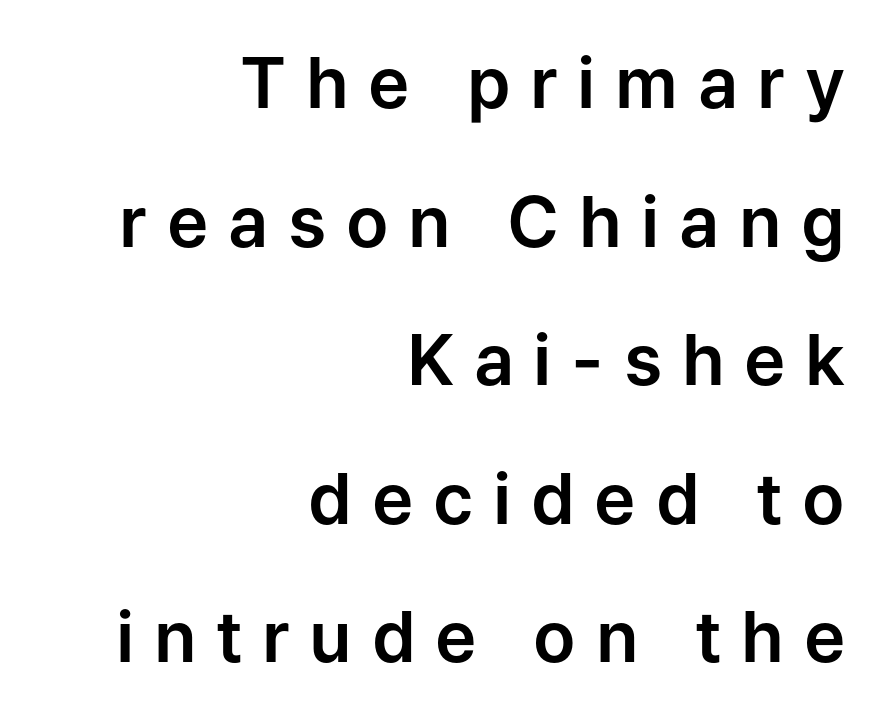
The image shows 70 px sans-serif type, upright; set right-aligned, loose line spacing (1.98x), unusually wide letter spacing (+0.28 em), not underlined; low stroke contrast and a medium x-height.
